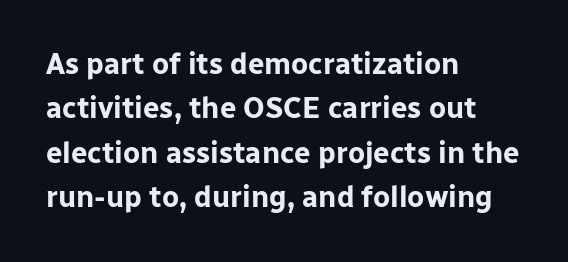
The image shows 29 px bold sans-serif type, upright; set left-aligned, normal line spacing (1.53x), normal letter spacing, not underlined; low stroke contrast and a medium x-height.
